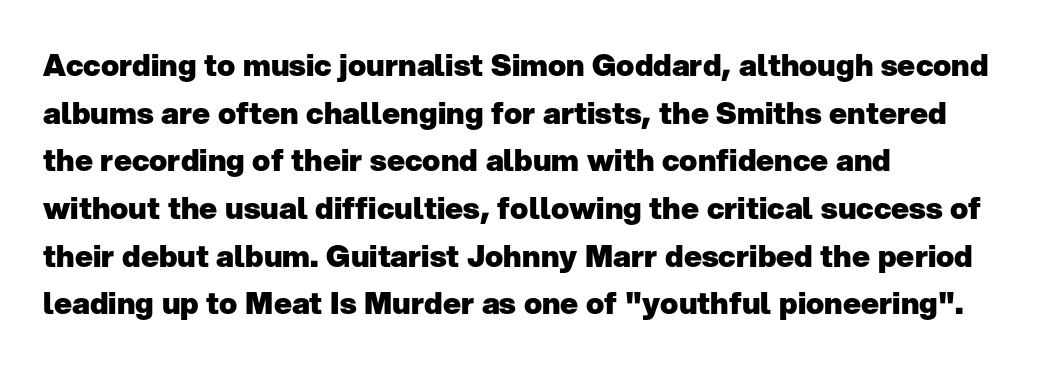
{"serif": "no", "italic": "no", "bold": "yes", "weight": "heavy", "width": "normal", "stroke_contrast": "low", "x_height": "medium", "monospaced": "no", "underline": "no", "align": "left", "line_spacing": "normal", "line_spacing_ratio": 1.59, "letter_spacing": "normal", "letter_spacing_em": 0.0, "glyph_px": 30}
